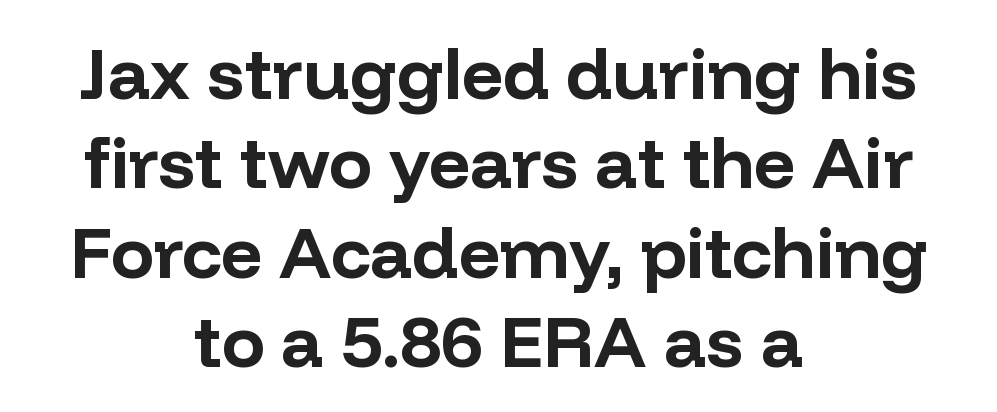
Spacing verdict: proportional, widths tailored to each character. Letters rest on an invisible, unmarked baseline. Words appear dense and cohesive because spacing is normal. Centered paragraph, ragged on both sides. The rendering uses a bold face; every stroke is thick and dark.
